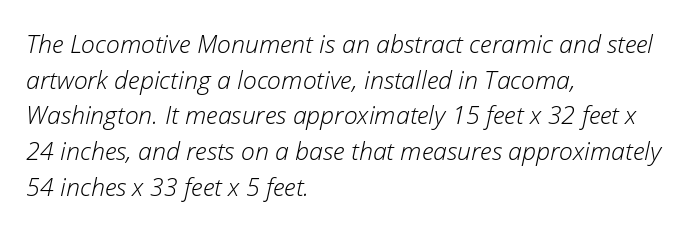
Q: Is the text bold? A: No.
Q: Is the text italic (slanted)? A: Yes, it leans right by about 12 degrees.
Q: Is the text underlined? A: No.
Q: How is the paragraph aligned? A: Left-aligned.
Q: Is the spacing between letters normal or unusually wide? A: Normal.
Q: Is the spacing between lines tight, normal or loose? A: Normal.
